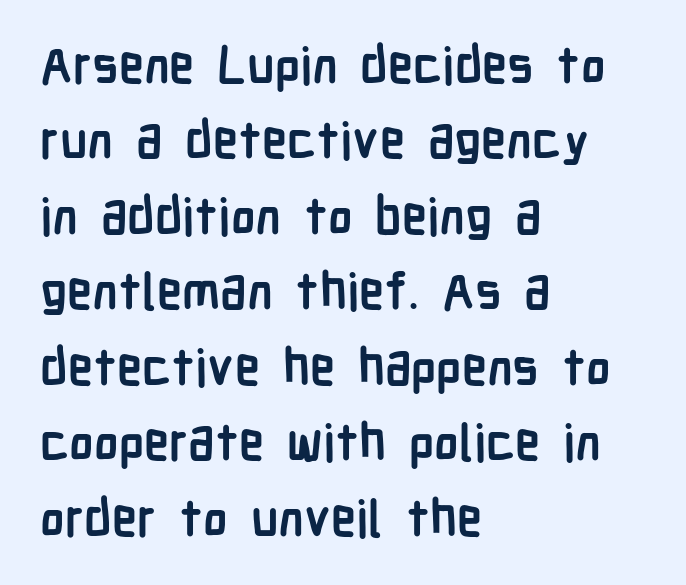
Plenty of ink on the page — the face is bold. Summary of vertical rhythm: regular, with standard interline spacing. Serif or sans? Sans — the stroke terminals are bare. Style check: upright. Clear beneath every line of the passage.
